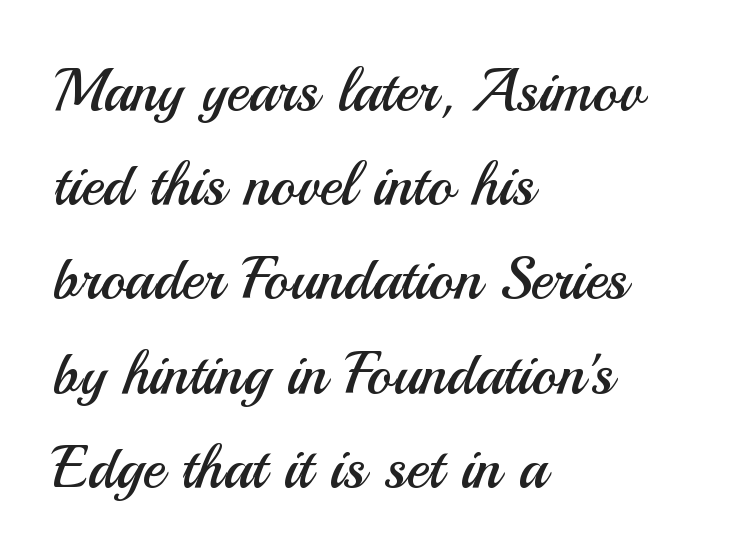
{"serif": "no", "bold": "no", "weight": "regular", "width": "normal", "stroke_contrast": "medium", "x_height": "small", "monospaced": "no", "underline": "no", "align": "left", "line_spacing": "normal", "line_spacing_ratio": 1.57, "letter_spacing": "normal", "letter_spacing_em": 0.0, "glyph_px": 60}
